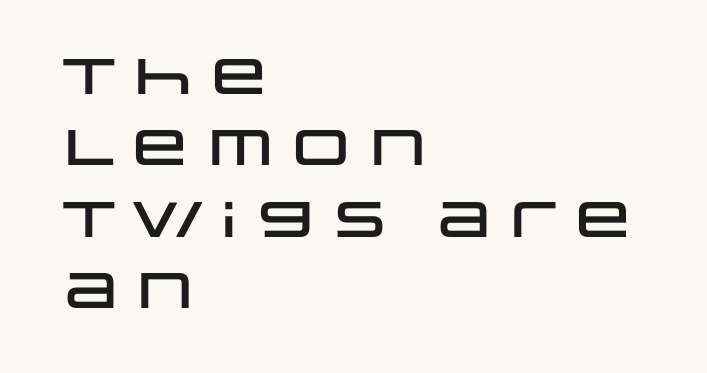
The image shows 50 px wide sans-serif type, upright; set left-aligned, normal line spacing (1.43x), normal letter spacing, not underlined; low stroke contrast and a large x-height.
